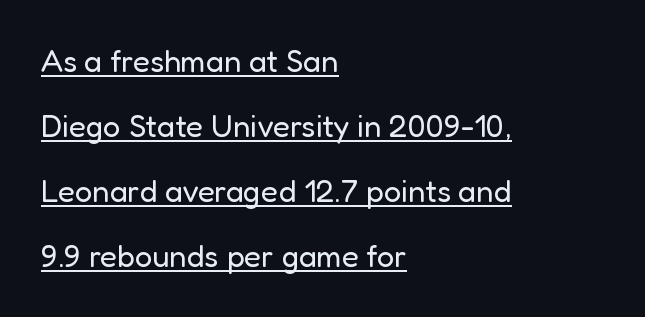
The image shows 31 px regular-weight sans-serif type, upright; set left-aligned, loose line spacing (2.1x), normal letter spacing, underlined; low stroke contrast and a medium x-height.
